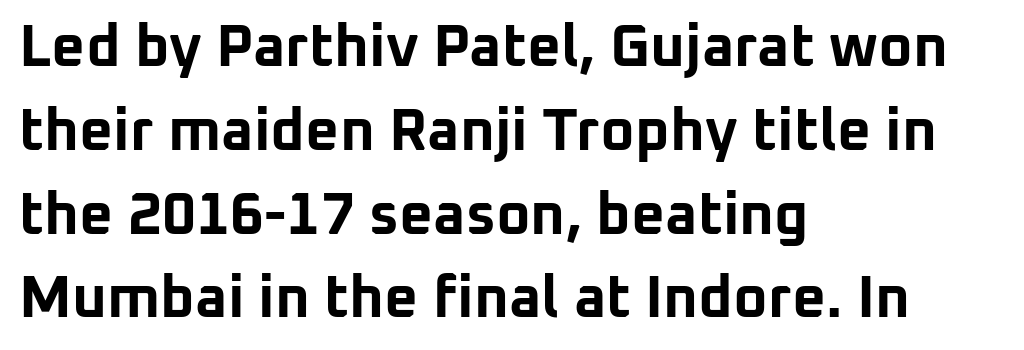
Letter spacing: default. Varying glyph widths throughout — classic text-font behaviour. Posture: upright roman. Underline: absent. Alignment: flush left.
